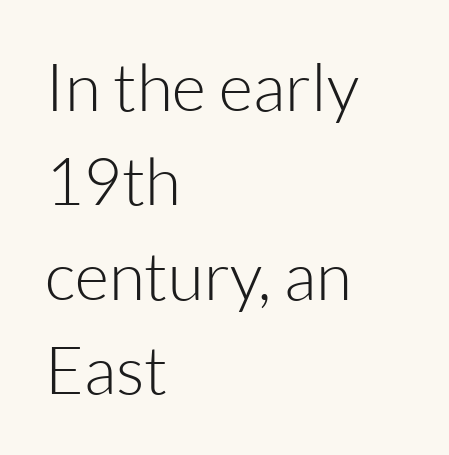
Posture: straight, roman, zero tilt. One glance says typical: line gaps are just what's usual. Classification — sans serif. Glance below the letters and you will spot only blank space.
